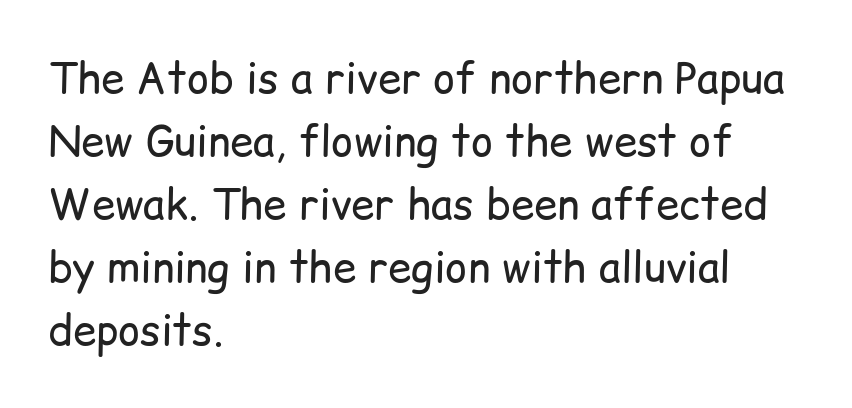
Q: Is the text bold? A: No.
Q: Is the text italic (slanted)? A: No, it is upright.
Q: Is the typeface a serif or a sans-serif typeface? A: Sans-serif.
Q: Is the text underlined? A: No.
Q: How is the paragraph aligned? A: Left-aligned.
Q: Is the spacing between letters normal or unusually wide? A: Normal.
Q: Is the spacing between lines tight, normal or loose? A: Normal.
Q: Width (condensed, normal, or wide)? A: Normal.
Q: Stroke contrast? A: Low.
Q: x-height? A: Medium.
Q: Monospaced? A: No.
